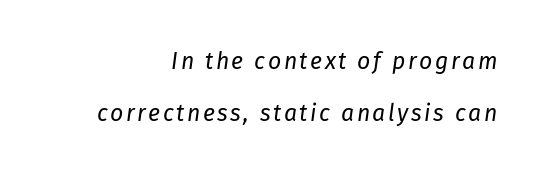
Does the lettering tilt? It does — this is italic. Quick note: interline space is abundant. This rendering uses right alignment, leaving the left contour irregular. Decoration check: the copy has no underline.
